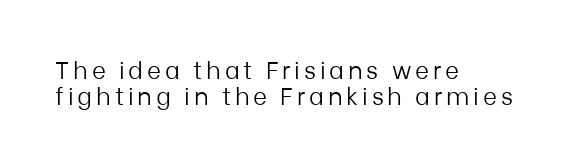
{"italic": "no", "bold": "no", "underline": "no", "align": "left", "line_spacing": "tight", "line_spacing_ratio": 1.08, "glyph_px": 24}
